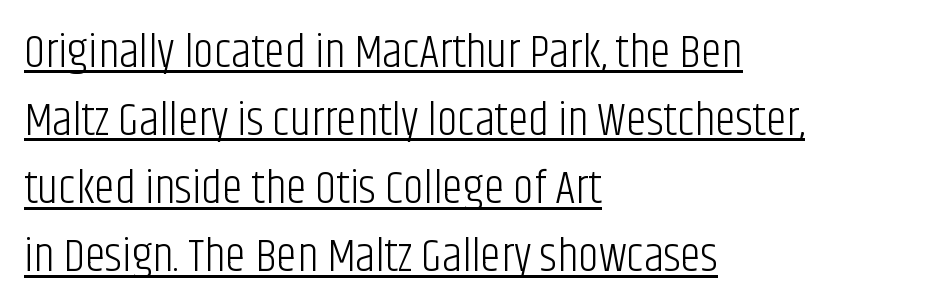
Q: Is the text bold? A: No.
Q: Is the text italic (slanted)? A: No, it is upright.
Q: Is the typeface a serif or a sans-serif typeface? A: Sans-serif.
Q: Is the text underlined? A: Yes.
Q: How is the paragraph aligned? A: Left-aligned.
Q: Is the spacing between letters normal or unusually wide? A: Normal.
Q: Is the spacing between lines tight, normal or loose? A: Normal.
Q: Width (condensed, normal, or wide)? A: Condensed.
Q: Stroke contrast? A: Low.
Q: x-height? A: Large.
Q: Monospaced? A: No.
